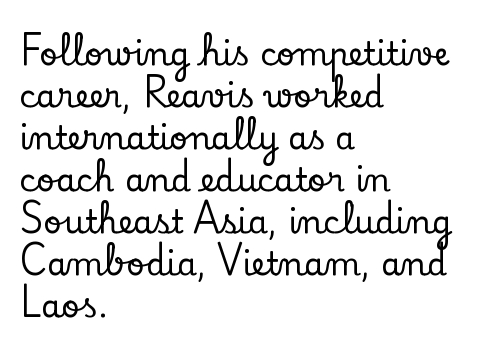
Q: Is the text italic (slanted)? A: No, it is upright.
Q: Is the text underlined? A: No.
Q: How is the paragraph aligned? A: Left-aligned.
Q: Is the spacing between letters normal or unusually wide? A: Normal.
Q: Is the spacing between lines tight, normal or loose? A: Normal.
Q: Width (condensed, normal, or wide)? A: Normal.
Q: Stroke contrast? A: Low.
Q: x-height? A: Small.
Q: Monospaced? A: No.
